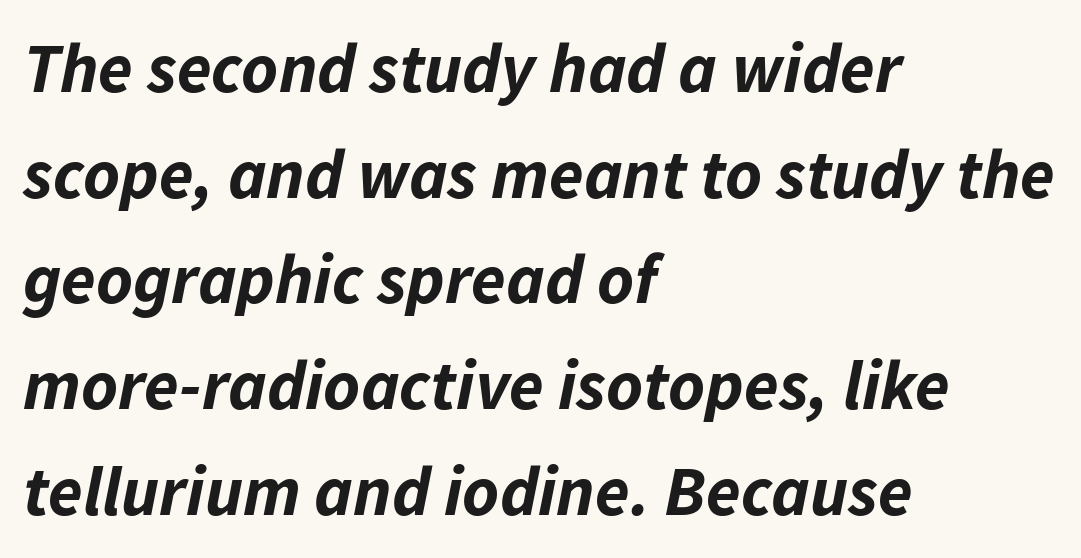
The image shows 70 px bold type, italic (leaning right); set left-aligned, normal line spacing (1.51x), normal letter spacing, not underlined; low stroke contrast and a medium x-height.
